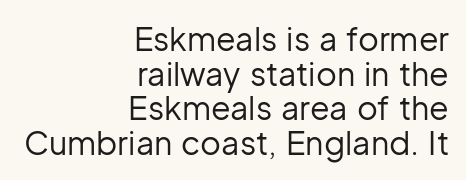
Q: Is the text bold? A: No.
Q: Is the text italic (slanted)? A: No, it is upright.
Q: Is the typeface a serif or a sans-serif typeface? A: Sans-serif.
Q: Is the text underlined? A: No.
Q: How is the paragraph aligned? A: Right-aligned.
Q: Is the spacing between letters normal or unusually wide? A: Normal.
Q: Is the spacing between lines tight, normal or loose? A: Tight.
Q: Width (condensed, normal, or wide)? A: Normal.
Q: Stroke contrast? A: Low.
Q: x-height? A: Medium.
Q: Monospaced? A: No.
